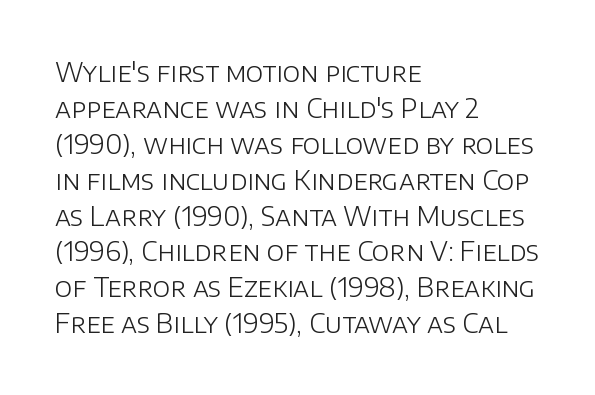
The image shows 26 px text type, upright; set left-aligned, normal line spacing (1.38x), normal letter spacing, not underlined.
